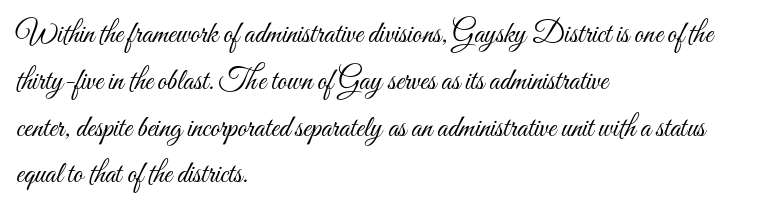
Q: Is the text bold? A: No.
Q: Is the text italic (slanted)? A: Yes.
Q: Is the text underlined? A: No.
Q: How is the paragraph aligned? A: Left-aligned.
Q: Is the spacing between letters normal or unusually wide? A: Normal.
Q: Is the spacing between lines tight, normal or loose? A: Normal.
Q: Width (condensed, normal, or wide)? A: Condensed.
Q: Stroke contrast? A: Medium.
Q: x-height? A: Small.
Q: Monospaced? A: No.
